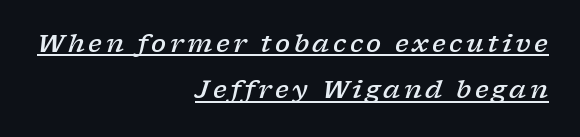
The image shows 25 px text type, italic (leaning right); set right-aligned, line spacing 1.85x, underlined.
